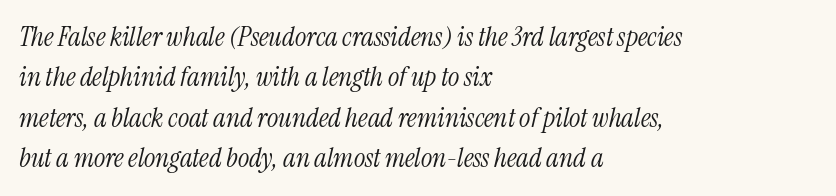
Q: Is the text bold? A: No.
Q: Is the text italic (slanted)? A: Yes, it leans right by about 13 degrees.
Q: Is the text underlined? A: No.
Q: How is the paragraph aligned? A: Left-aligned.
Q: Is the spacing between letters normal or unusually wide? A: Normal.
Q: Is the spacing between lines tight, normal or loose? A: Normal.
